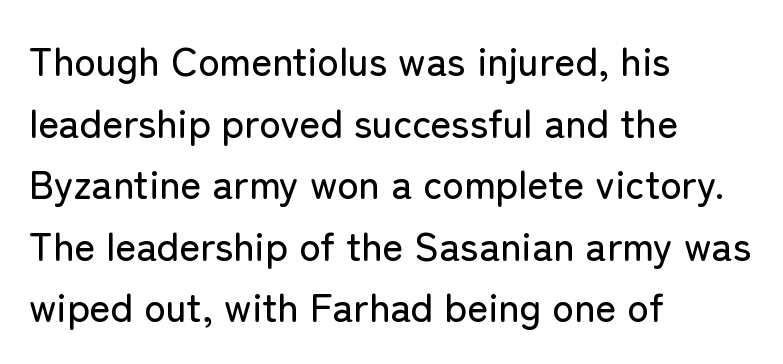
The image shows 40 px sans-serif type, upright; set left-aligned, normal line spacing (1.54x), normal letter spacing, not underlined; low stroke contrast and a medium x-height.
